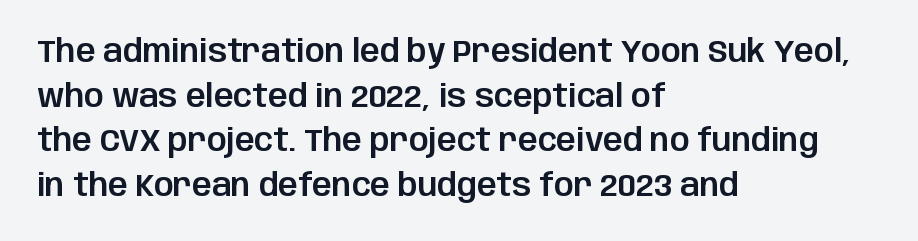
The image shows 31 px sans-serif type, upright; set left-aligned, normal line spacing (1.44x), normal letter spacing, not underlined; low stroke contrast and a large x-height.
